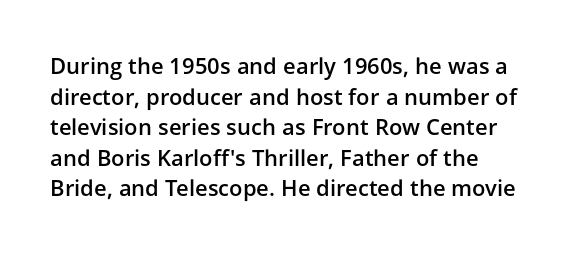
{"italic": "no", "bold": "semi", "underline": "no", "align": "left", "line_spacing": "normal", "line_spacing_ratio": 1.39, "letter_spacing": "normal", "letter_spacing_em": 0.0, "glyph_px": 22}
